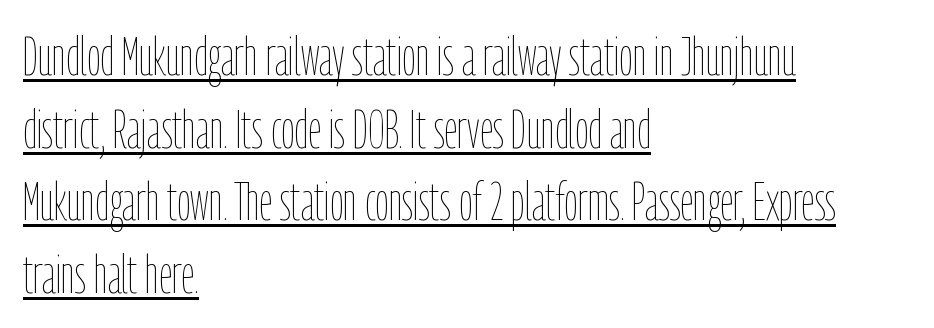
The image shows 53 px thin, condensed type, upright; set left-aligned, normal line spacing (1.37x), normal letter spacing, underlined; low stroke contrast and a medium x-height.
